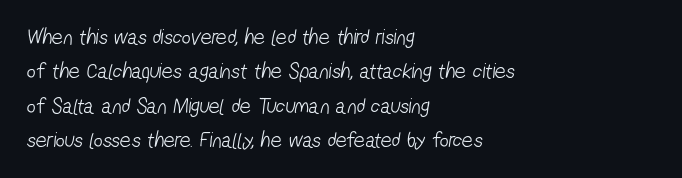
The image shows 22 px text type; set left-aligned, normal line spacing (1.56x), normal letter spacing, not underlined.
